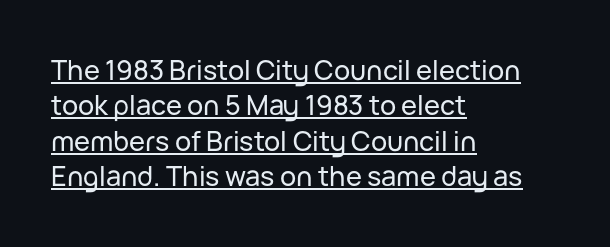
Observe the ordinary spacing: letters are neighbours, not strangers. A roman cut, with each character standing at attention. Rows of type keep a routine distance in the vertical direction. Compared with undecorated copy, this sample adds a rule below the words. The paragraph has a hard left edge and a soft right edge.
